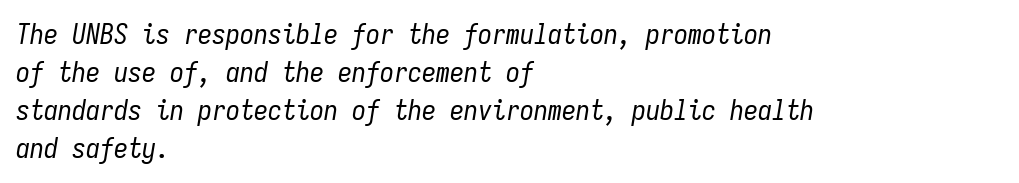
Q: Is the text bold? A: No.
Q: Is the text italic (slanted)? A: Yes, it leans right by about 9 degrees.
Q: Is the text underlined? A: No.
Q: How is the paragraph aligned? A: Left-aligned.
Q: Is the spacing between letters normal or unusually wide? A: Normal.
Q: Is the spacing between lines tight, normal or loose? A: Normal.
Q: Width (condensed, normal, or wide)? A: Condensed.
Q: Stroke contrast? A: Low.
Q: x-height? A: Medium.
Q: Monospaced? A: Yes.
